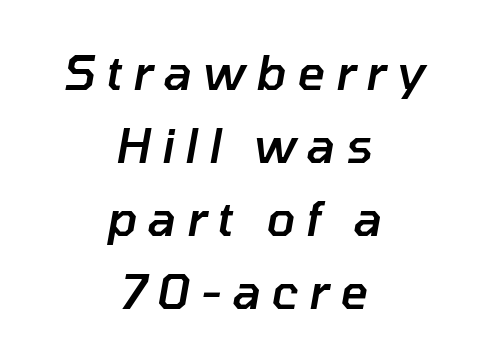
The image shows 48 px semibold type, italic (leaning right); set centered, normal line spacing (1.52x), unusually wide letter spacing (+0.22 em), not underlined; low stroke contrast and a medium x-height.
